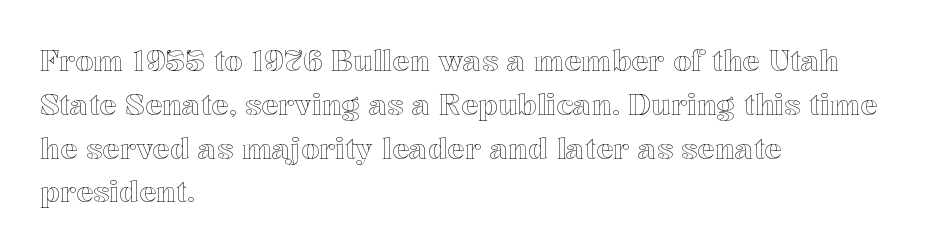
{"italic": "no", "width": "normal", "x_height": "medium", "monospaced": "no", "underline": "no", "align": "left", "line_spacing": "normal", "line_spacing_ratio": 1.51, "letter_spacing": "normal", "letter_spacing_em": 0.0, "glyph_px": 29}
